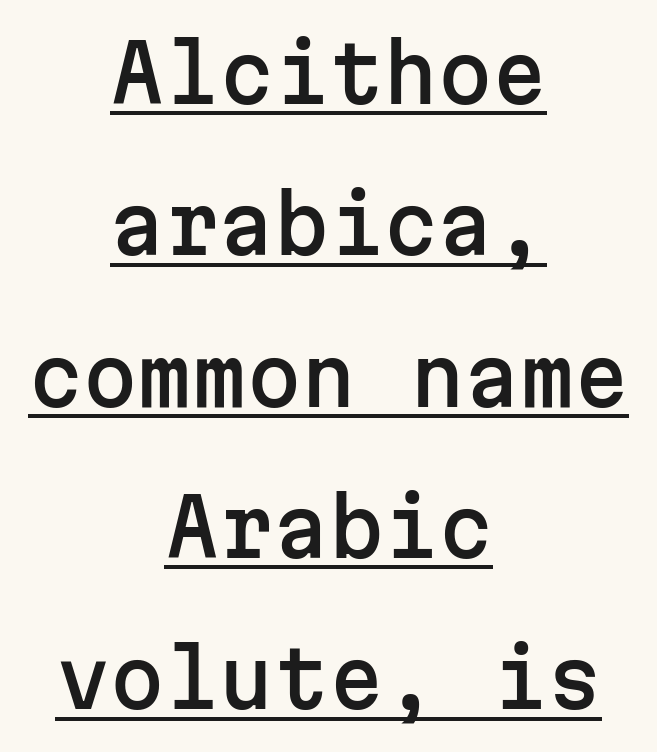
Q: Is the text italic (slanted)? A: No, it is upright.
Q: Is the typeface a serif or a sans-serif typeface? A: Sans-serif.
Q: Is the text underlined? A: Yes.
Q: How is the paragraph aligned? A: Centered.
Q: Is the spacing between letters normal or unusually wide? A: Normal.
Q: Is the spacing between lines tight, normal or loose? A: Loose.
Q: Width (condensed, normal, or wide)? A: Normal.
Q: Stroke contrast? A: Low.
Q: x-height? A: Medium.
Q: Monospaced? A: Yes.
